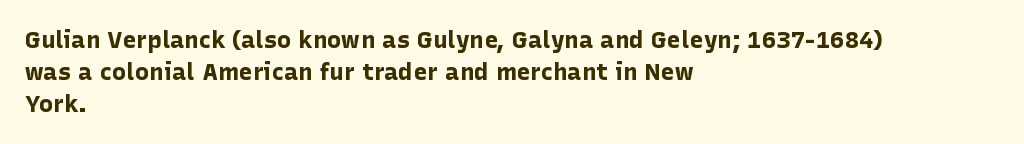
Heavy-handed strokes throughout: this text is bold. Ordinary non-slanted type is in use. The text block is weighted toward the left margin, trailing off unevenly rightward. Students, observe: this is what conventionally led text looks like. Students, note that the glyphs here touch the page at normal intervals. The words here are not underlined.
